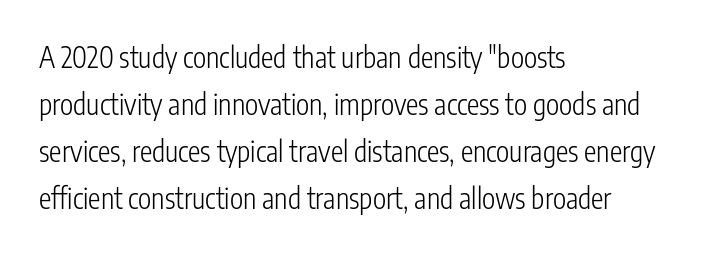
A student would call this left alignment; a typographer would say flush left, rag right. Posture: upright roman. These lines are rendered in a variable-pitch font. Tracking value appears to be zero — textbook default spacing. Note: no serifs on the glyphs.
